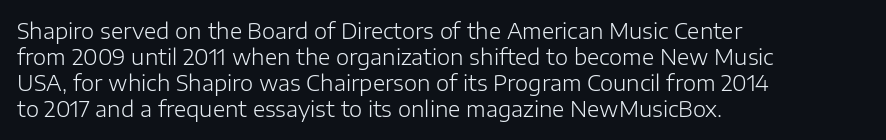
{"italic": "no", "bold": "no", "underline": "no", "align": "left", "line_spacing_ratio": 1.24, "letter_spacing": "normal", "letter_spacing_em": 0.0, "glyph_px": 21}
